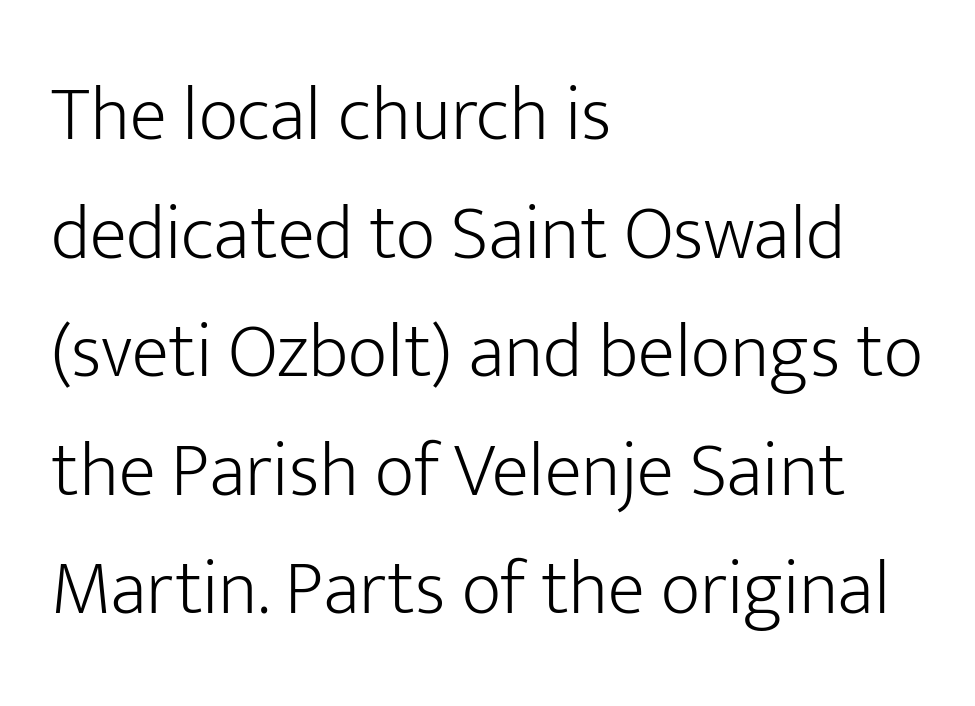
{"serif": "no", "italic": "no", "bold": "no", "weight": "light", "width": "normal", "stroke_contrast": "low", "x_height": "medium", "monospaced": "no", "underline": "no", "align": "left", "line_spacing": "normal", "line_spacing_ratio": 1.54, "letter_spacing": "normal", "letter_spacing_em": 0.0, "glyph_px": 77}
